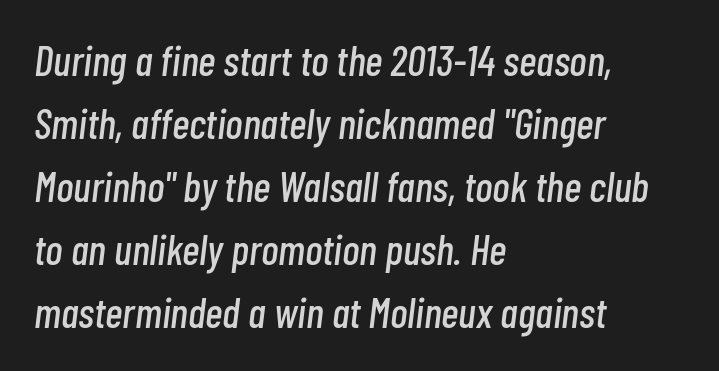
A clean baseline with only descenders dipping below it. The compositor pushed each line to the left boundary. The passage shown is typed in a proportional face where columns would drift. In terms of leading, this rendering sits right in the middle. The gaps between neighbouring characters are ordinary and unremarkable.
